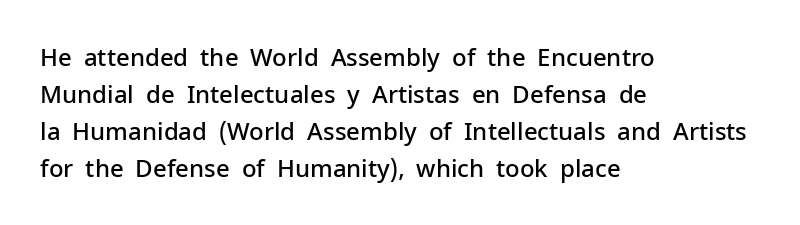
The image shows 24 px text type, upright; set left-aligned, normal line spacing (1.54x), normal letter spacing, not underlined.
